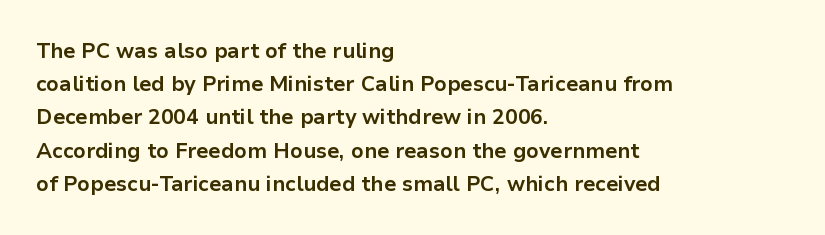
The font is running at its bold setting. Letters rest on an invisible, unmarked baseline. Students, note that the glyphs here touch the page at normal intervals. The rendering anchors every line to the left-hand side.
